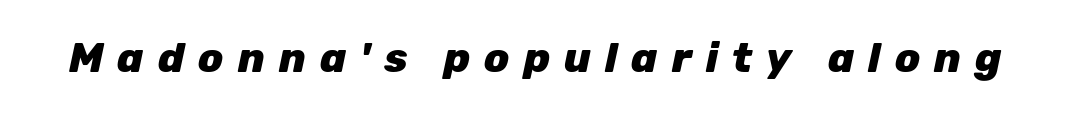
{"italic": "yes", "lean": "right", "slant_degrees": 12, "bold": "yes", "weight": "heavy", "width": "normal", "stroke_contrast": "low", "x_height": "medium", "monospaced": "no", "underline": "no", "letter_spacing": "wide", "letter_spacing_em": 0.34, "glyph_px": 41}
